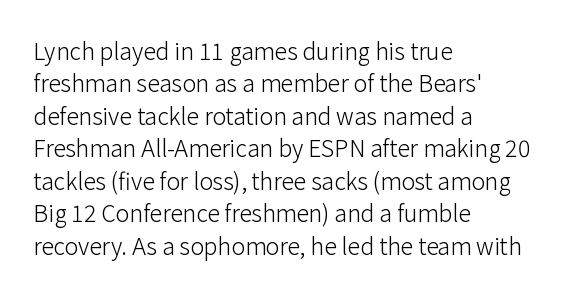
{"italic": "no", "bold": "no", "underline": "no", "align": "left", "line_spacing": "normal", "line_spacing_ratio": 1.41, "letter_spacing": "normal", "letter_spacing_em": 0.0, "glyph_px": 23}
